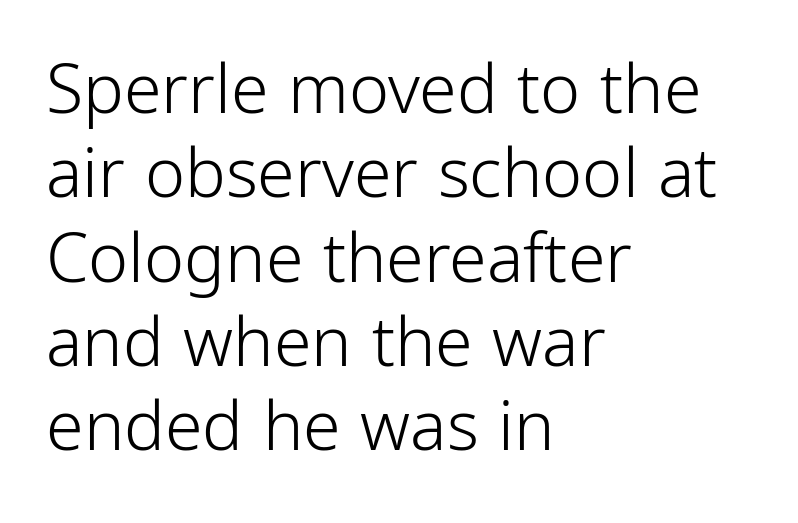
The image shows 68 px light, condensed sans-serif type, upright; set left-aligned, line spacing 1.24x, normal letter spacing, not underlined; low stroke contrast and a medium x-height.
